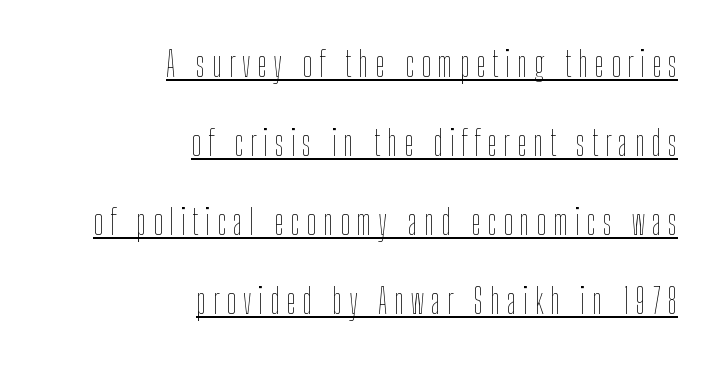
The image shows 35 px thin, condensed type, upright; set right-aligned, loose line spacing (2.26x), underlined; low stroke contrast and a medium x-height.
